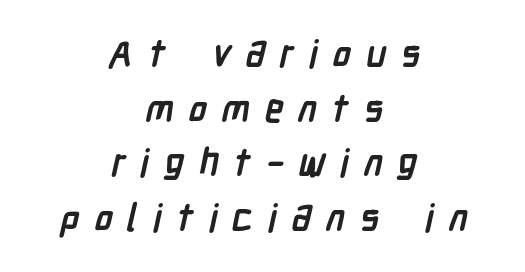
This sample uses expanded letter spacing, leaving extra air between glyphs. Here the designer chose a conventional face with non-uniform glyph widths. The foot of each line stays bare and open. The passage shown stacks its lines at a standard gap. Notice how the passage keeps no hard edge, just a central spine.
